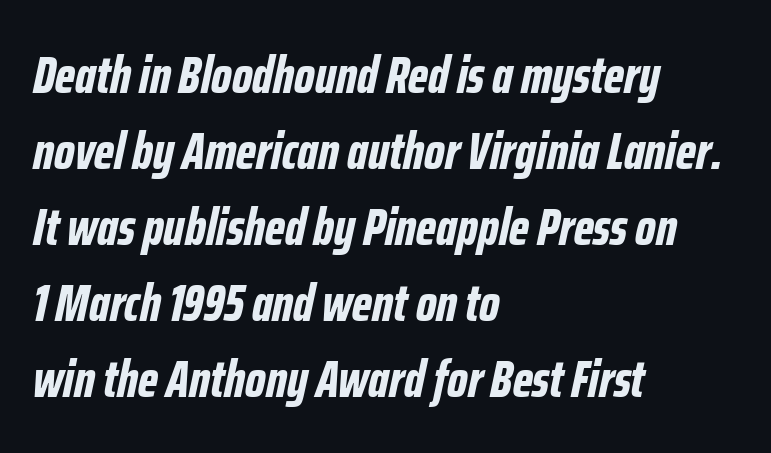
Notice how the passage keeps a crisp vertical edge on the left only. The lines sit at an ordinary, default distance from one another. An italicized treatment has been applied to the whole sample. Descender tails drop into unmarked territory. Varying glyph widths throughout — classic text-font behaviour. The typesetting leans heavy: a genuine bold.
